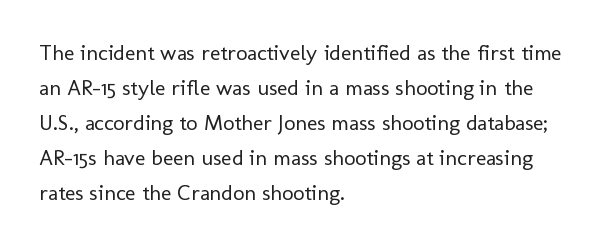
Q: Is the text bold? A: No.
Q: Is the text italic (slanted)? A: No, it is upright.
Q: Is the text underlined? A: No.
Q: How is the paragraph aligned? A: Left-aligned.
Q: Is the spacing between letters normal or unusually wide? A: Normal.
Q: Is the spacing between lines tight, normal or loose? A: Normal.
